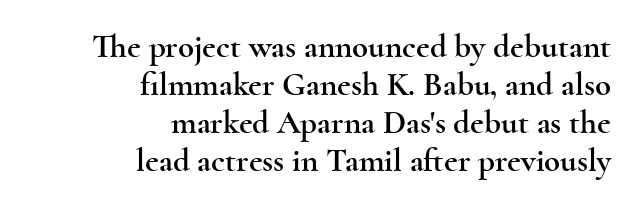
{"serif": "yes", "italic": "no", "width": "wide", "x_height": "small", "monospaced": "no", "underline": "no", "align": "right", "line_spacing": "tight", "line_spacing_ratio": 1.15, "letter_spacing": "normal", "letter_spacing_em": 0.0, "glyph_px": 33}
